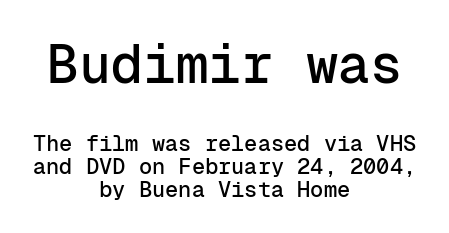
The image shows 54 px sans-serif type, upright, monospaced; set centered, tight line spacing (1.05x), normal letter spacing, not underlined; the first (top) block is 2.45x larger; low stroke contrast and a medium x-height.
